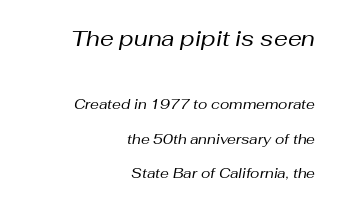
Weight: not bold — regular or lighter. All the whitespace from short lines collects on the left. Of the two passages, the one on top uses the larger point size. Notice the wide empty band between every row — that's loose leading. No extra tracking has been applied to these lines.
